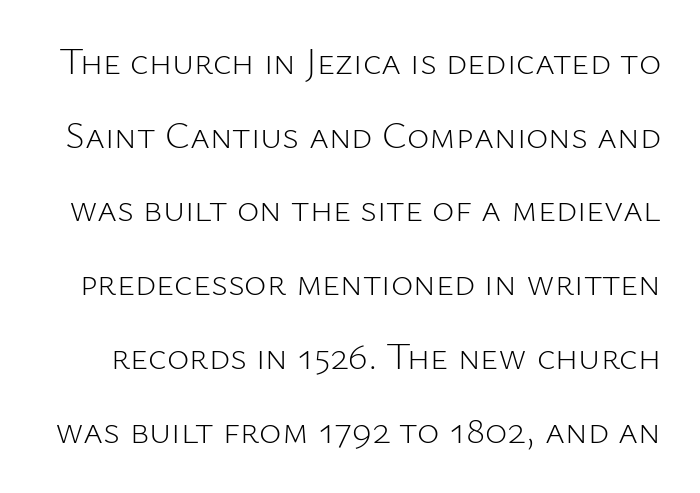
{"serif": "no", "italic": "no", "bold": "no", "weight": "light", "width": "normal", "stroke_contrast": "low", "x_height": "medium", "monospaced": "no", "underline": "no", "line_spacing": "loose", "line_spacing_ratio": 1.94, "letter_spacing": "normal", "letter_spacing_em": 0.0, "glyph_px": 38}
